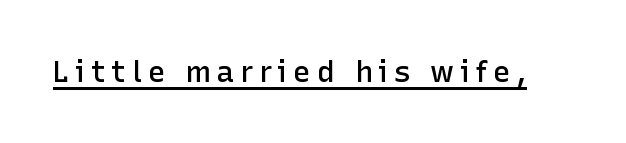
{"serif": "no", "italic": "no", "bold": "semi", "weight": "semibold", "width": "normal", "stroke_contrast": "low", "x_height": "medium", "monospaced": "no", "underline": "yes", "glyph_px": 30}
